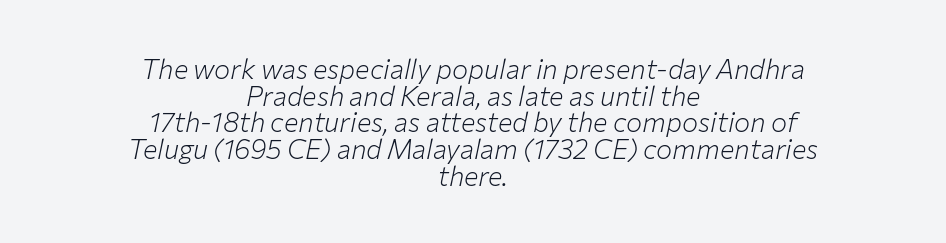
The image shows 27 px text type, italic (leaning right); set centered, tight line spacing (0.99x), normal letter spacing, not underlined.
